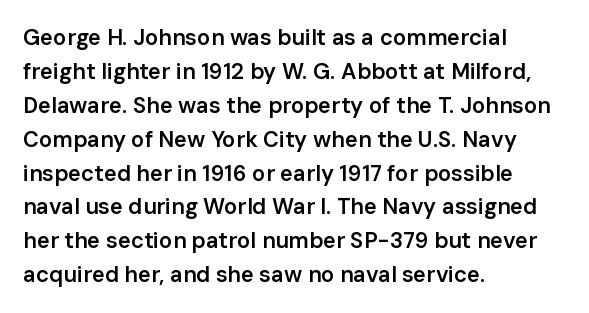
Q: Is the text bold? A: Semi-bold.
Q: Is the text italic (slanted)? A: No, it is upright.
Q: Is the text underlined? A: No.
Q: How is the paragraph aligned? A: Left-aligned.
Q: Is the spacing between letters normal or unusually wide? A: Normal.
Q: Is the spacing between lines tight, normal or loose? A: Normal.
